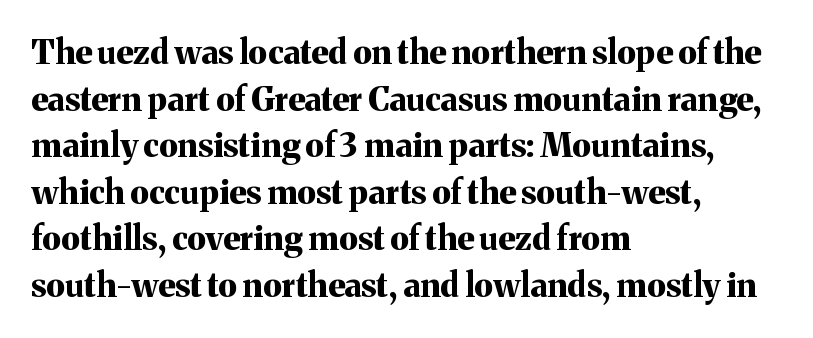
{"serif": "yes", "italic": "no", "bold": "yes", "weight": "bold", "width": "normal", "stroke_contrast": "medium", "x_height": "medium", "monospaced": "no", "underline": "no", "align": "left", "line_spacing": "normal", "line_spacing_ratio": 1.41, "letter_spacing": "normal", "letter_spacing_em": 0.0, "glyph_px": 33}
